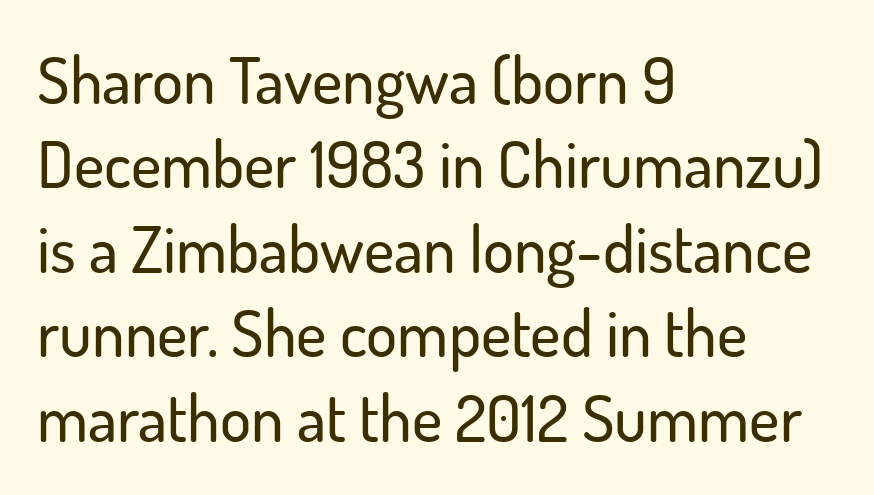
{"serif": "no", "italic": "no", "width": "normal", "stroke_contrast": "low", "x_height": "small", "monospaced": "no", "underline": "no", "align": "left", "line_spacing": "normal", "line_spacing_ratio": 1.3, "letter_spacing": "normal", "letter_spacing_em": 0.0, "glyph_px": 65}
